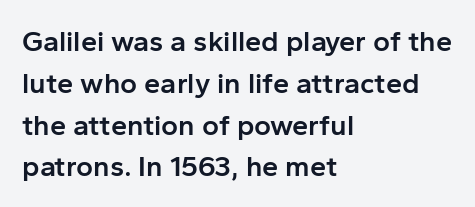
The image shows 29 px semibold sans-serif type, upright; set left-aligned, normal line spacing (1.44x), normal letter spacing, not underlined; low stroke contrast and a medium x-height.
